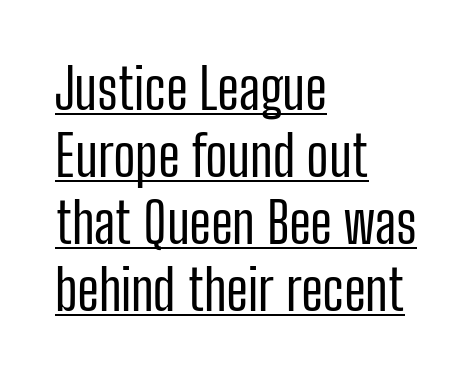
The type is set solid horizontally, with unmodified tracking. A typographer would call this underscored text. A light-to-regular cut is what we see here. Nope, not italic — everything's standing straight. A sans-serif font was chosen for this passage.
